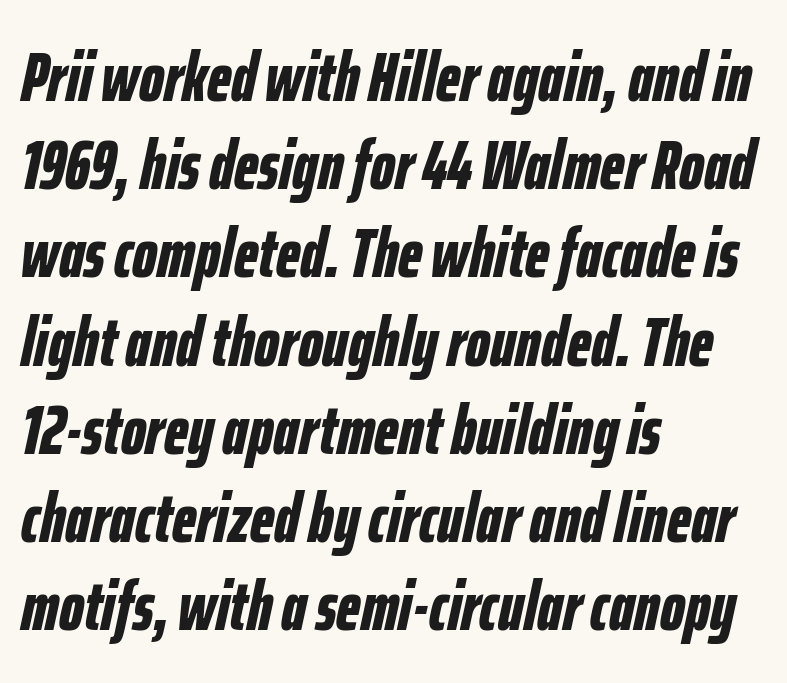
{"italic": "yes", "lean": "right", "slant_degrees": 12, "bold": "yes", "weight": "bold", "width": "condensed", "stroke_contrast": "low", "x_height": "medium", "monospaced": "no", "underline": "no", "align": "left", "line_spacing": "normal", "line_spacing_ratio": 1.26, "letter_spacing": "normal", "letter_spacing_em": 0.0, "glyph_px": 70}
